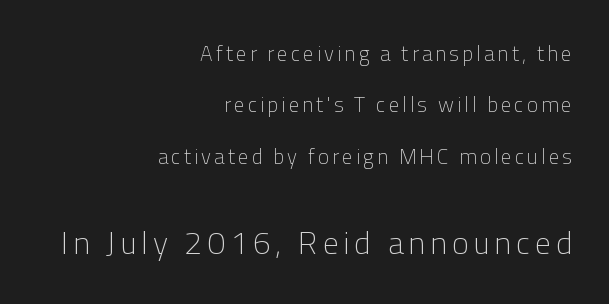
The image shows 32 px light sans-serif type, upright; set right-aligned, loose line spacing (2.45x), not underlined; the second (bottom) block is 1.52x larger; low stroke contrast and a medium x-height.
